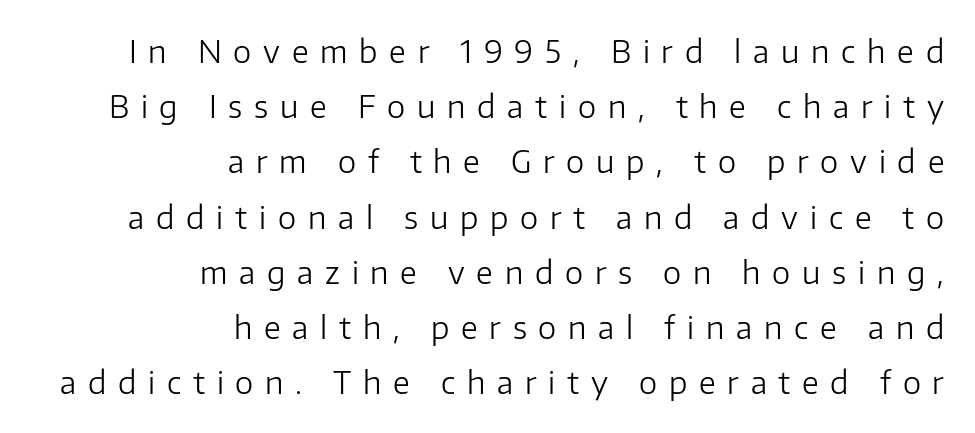
{"serif": "no", "italic": "no", "bold": "no", "weight": "light", "width": "normal", "stroke_contrast": "low", "x_height": "medium", "monospaced": "no", "underline": "no", "align": "right", "line_spacing_ratio": 1.78, "letter_spacing": "wide", "letter_spacing_em": 0.38, "glyph_px": 31}
